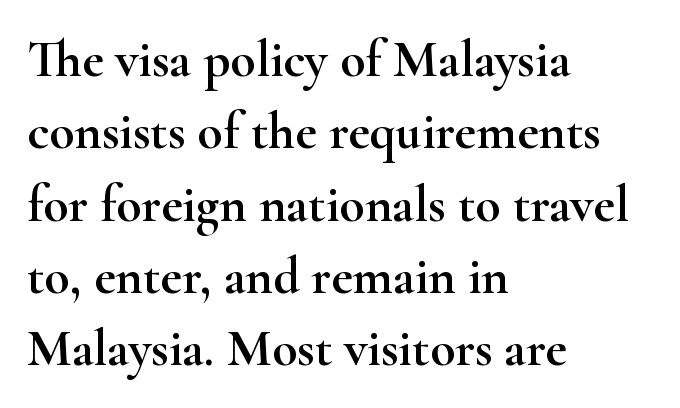
{"serif": "yes", "italic": "no", "width": "wide", "stroke_contrast": "high", "x_height": "small", "monospaced": "no", "underline": "no", "align": "left", "line_spacing": "normal", "line_spacing_ratio": 1.39, "letter_spacing": "normal", "letter_spacing_em": 0.0, "glyph_px": 52}
